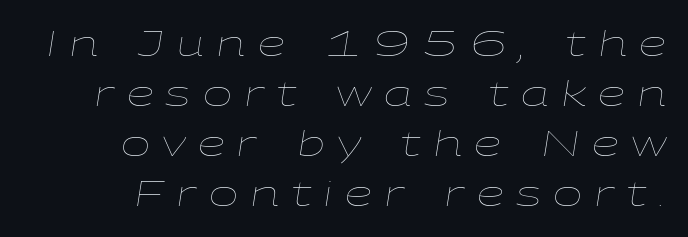
Q: Is the text bold? A: No.
Q: Is the text italic (slanted)? A: Yes, it leans right by about 9 degrees.
Q: Is the text underlined? A: No.
Q: How is the paragraph aligned? A: Right-aligned.
Q: Is the spacing between letters normal or unusually wide? A: Unusually wide.
Q: Is the spacing between lines tight, normal or loose? A: Normal.
Q: Width (condensed, normal, or wide)? A: Wide.
Q: Stroke contrast? A: Low.
Q: x-height? A: Medium.
Q: Monospaced? A: No.
